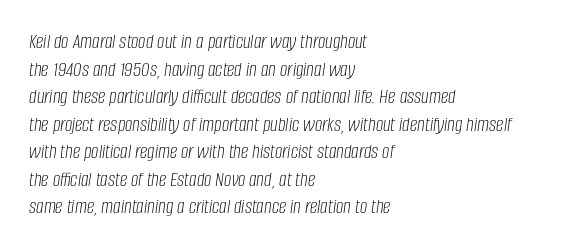
The passage shown leans; its letterforms are oblique. The letters sit at their default tracking, neither squeezed nor spread. Rule under the text: the space is simply empty. This is not heavy type; no bold has been used.
